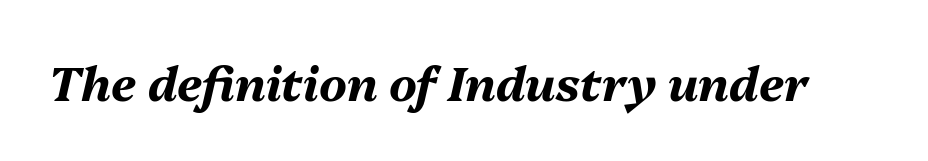
Q: Is the text bold? A: Yes.
Q: Is the text italic (slanted)? A: Yes, it leans right by about 13 degrees.
Q: Is the text underlined? A: No.
Q: Is the spacing between letters normal or unusually wide? A: Normal.
Q: Width (condensed, normal, or wide)? A: Normal.
Q: Stroke contrast? A: Medium.
Q: x-height? A: Medium.
Q: Monospaced? A: No.
